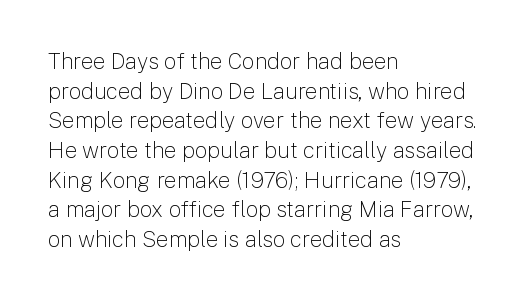
Unmarked baselines from the first word to the last. The designer left line spacing at the default. The rendering anchors every line to the left-hand side. The gaps between neighbouring characters are ordinary and unremarkable. The type sits square on the baseline with zero lean.
